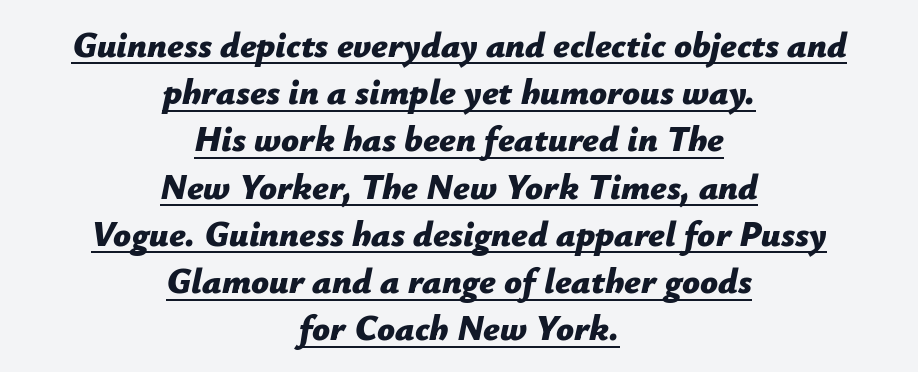
Every character sits at an angle, as italics do. How are the letters spaced? Ordinarily, with no added tracking. The passage shown is typed in a proportional face where columns would drift. A typesetter would call this leading conventional body-copy spacing. The rendered words wear a rule along their underside.
